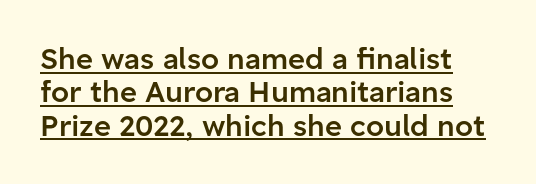
A roman cut, with each character standing at attention. Classification — sans serif. The passage shown stacks its lines with hardly any gap. Glyph-to-glyph distance matches everyday printed text. Note the varied advance widths — an 'i' is clearly narrower than an 'm'.
